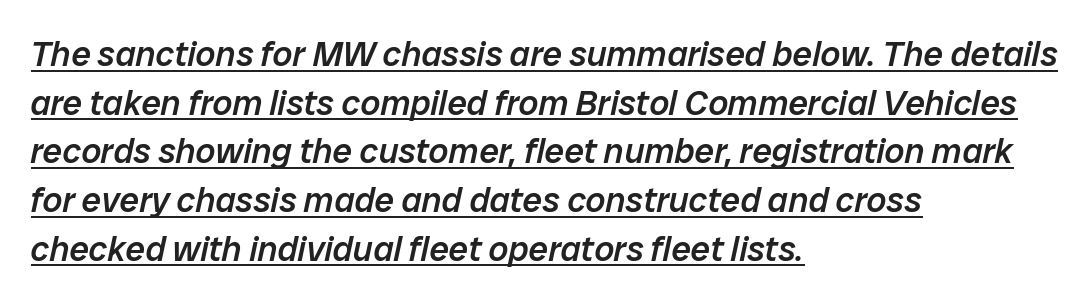
The image shows 35 px semibold type, italic (leaning right); set left-aligned, normal line spacing (1.39x), normal letter spacing, underlined; low stroke contrast and a medium x-height.
